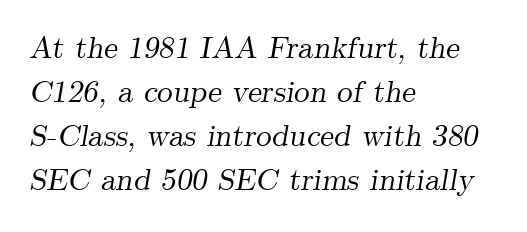
Q: Is the text italic (slanted)? A: Yes, it leans right by about 9 degrees.
Q: Is the typeface a serif or a sans-serif typeface? A: Serif.
Q: Is the text underlined? A: No.
Q: How is the paragraph aligned? A: Left-aligned.
Q: Is the spacing between letters normal or unusually wide? A: Normal.
Q: Is the spacing between lines tight, normal or loose? A: Normal.
Q: Width (condensed, normal, or wide)? A: Normal.
Q: Stroke contrast? A: Medium.
Q: x-height? A: Small.
Q: Monospaced? A: No.
